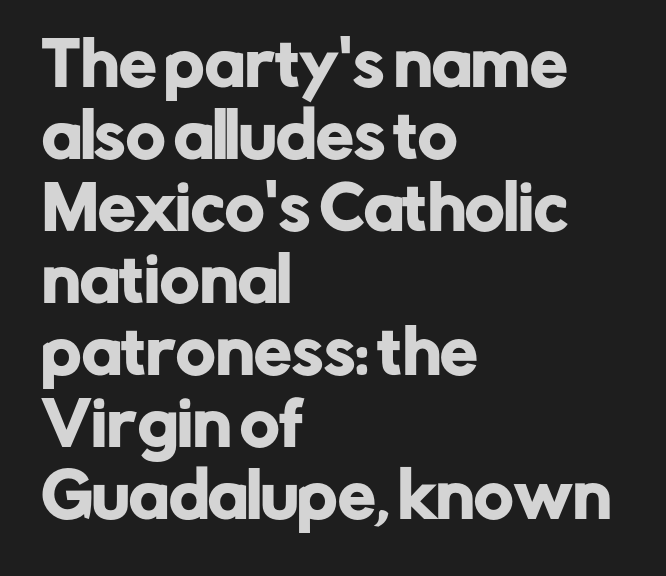
The rendering keeps characters at their native spacing. The glyphs in this specimen are sans serif. Spacing verdict: proportional, widths tailored to each character. Nope, not italic — everything's standing straight.
